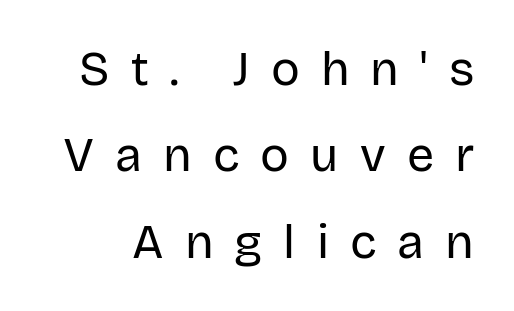
Q: Is the text bold? A: No.
Q: Is the text italic (slanted)? A: No, it is upright.
Q: Is the typeface a serif or a sans-serif typeface? A: Sans-serif.
Q: Is the text underlined? A: No.
Q: Is the spacing between letters normal or unusually wide? A: Unusually wide.
Q: Width (condensed, normal, or wide)? A: Normal.
Q: Stroke contrast? A: Low.
Q: x-height? A: Large.
Q: Monospaced? A: No.
